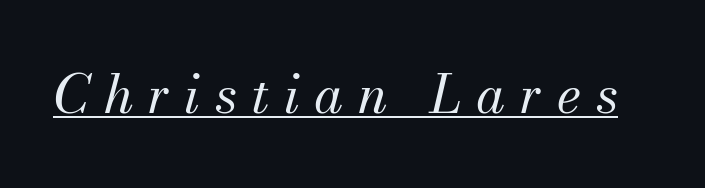
{"serif": "yes", "italic": "yes", "lean": "right", "slant_degrees": 13, "bold": "no", "weight": "regular", "width": "normal", "stroke_contrast": "medium", "x_height": "small", "monospaced": "no", "underline": "yes", "letter_spacing": "wide", "letter_spacing_em": 0.28, "glyph_px": 53}
